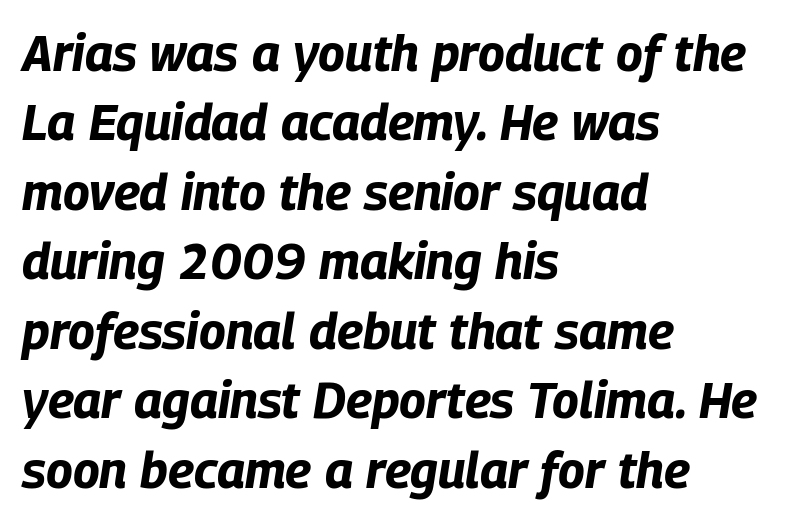
Q: Is the text bold? A: Yes.
Q: Is the text italic (slanted)? A: Yes, it leans right by about 9 degrees.
Q: Is the text underlined? A: No.
Q: How is the paragraph aligned? A: Left-aligned.
Q: Is the spacing between letters normal or unusually wide? A: Normal.
Q: Is the spacing between lines tight, normal or loose? A: Normal.
Q: Width (condensed, normal, or wide)? A: Condensed.
Q: Stroke contrast? A: Low.
Q: x-height? A: Large.
Q: Monospaced? A: No.
